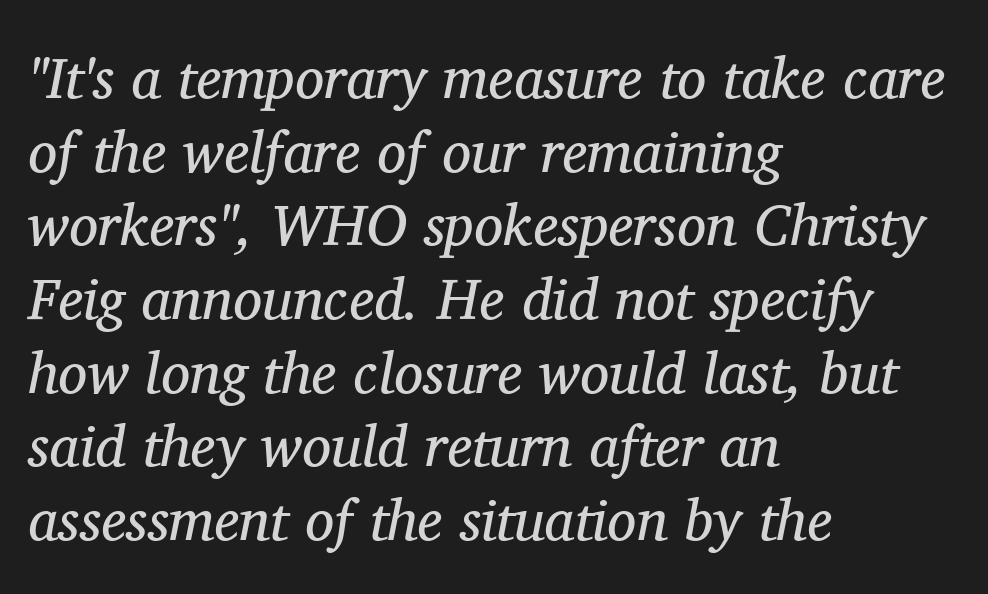
Q: Is the text bold? A: No.
Q: Is the text italic (slanted)? A: Yes, it leans right by about 11 degrees.
Q: Is the typeface a serif or a sans-serif typeface? A: Serif.
Q: Is the text underlined? A: No.
Q: How is the paragraph aligned? A: Left-aligned.
Q: Is the spacing between letters normal or unusually wide? A: Normal.
Q: Is the spacing between lines tight, normal or loose? A: Normal.
Q: Width (condensed, normal, or wide)? A: Normal.
Q: Stroke contrast? A: Medium.
Q: x-height? A: Medium.
Q: Monospaced? A: No.
